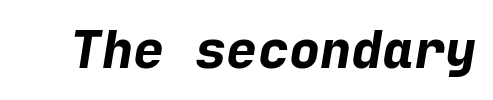
The image shows 52 px bold type, italic (leaning right), monospaced; set normal letter spacing, not underlined; low stroke contrast and a medium x-height.
